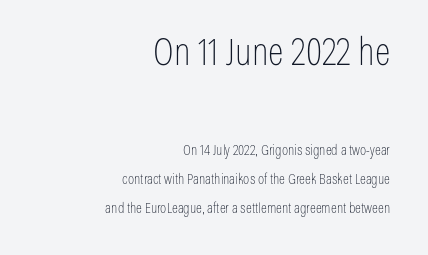
Q: Is the text bold? A: No.
Q: Is the text italic (slanted)? A: No, it is upright.
Q: Is the typeface a serif or a sans-serif typeface? A: Sans-serif.
Q: Is the text underlined? A: No.
Q: How is the paragraph aligned? A: Right-aligned.
Q: Is the spacing between letters normal or unusually wide? A: Normal.
Q: Is the spacing between lines tight, normal or loose? A: Loose.
Q: Which block of text is set in a larger size, the first (top) or the second (bottom)? A: The first (top) one.
Q: Width (condensed, normal, or wide)? A: Condensed.
Q: Stroke contrast? A: Low.
Q: x-height? A: Medium.
Q: Monospaced? A: No.
